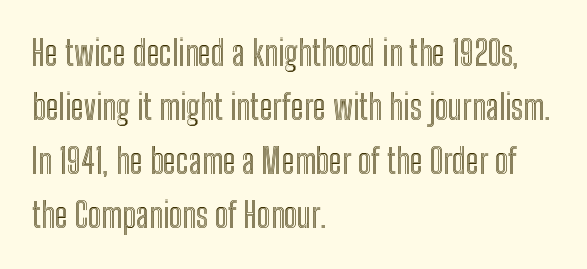
{"italic": "no", "width": "condensed", "x_height": "medium", "monospaced": "no", "underline": "no", "align": "left", "line_spacing": "normal", "line_spacing_ratio": 1.59, "letter_spacing": "normal", "letter_spacing_em": 0.0, "glyph_px": 34}
